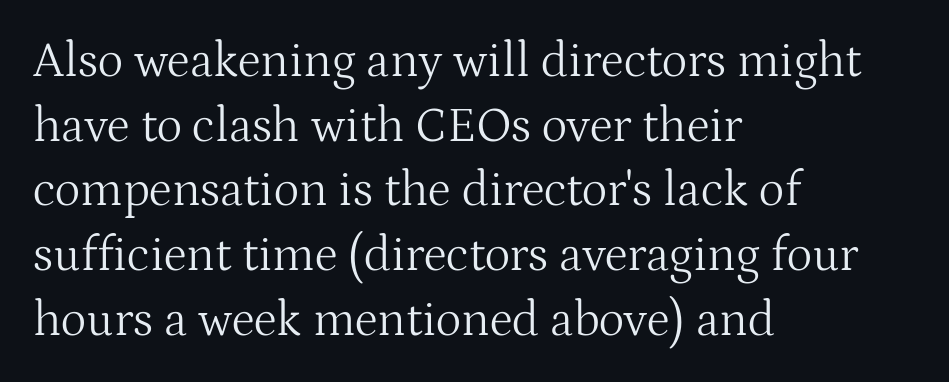
The image shows 49 px light serif type, upright; set left-aligned, normal line spacing (1.32x), normal letter spacing, not underlined; medium stroke contrast and a medium x-height.
